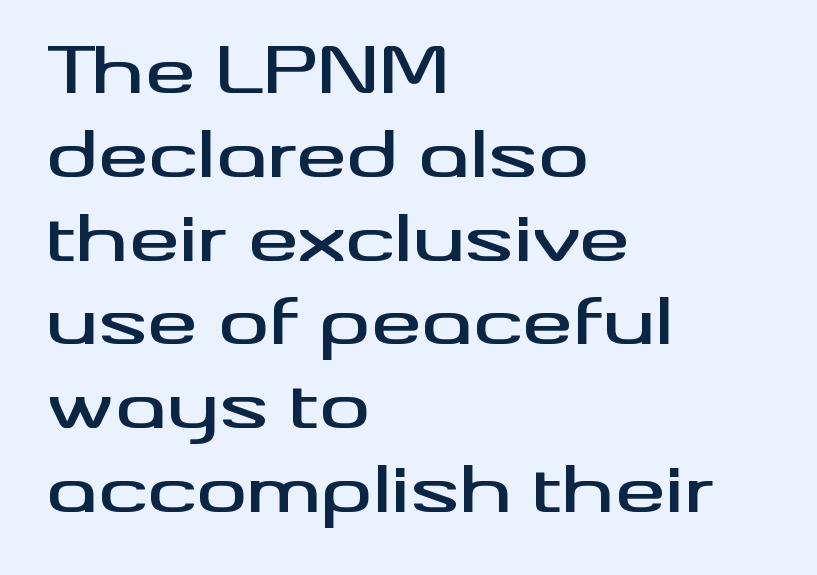
The image shows 63 px wide sans-serif type, upright; set left-aligned, normal line spacing (1.33x), normal letter spacing, not underlined; medium stroke contrast and a small x-height.
